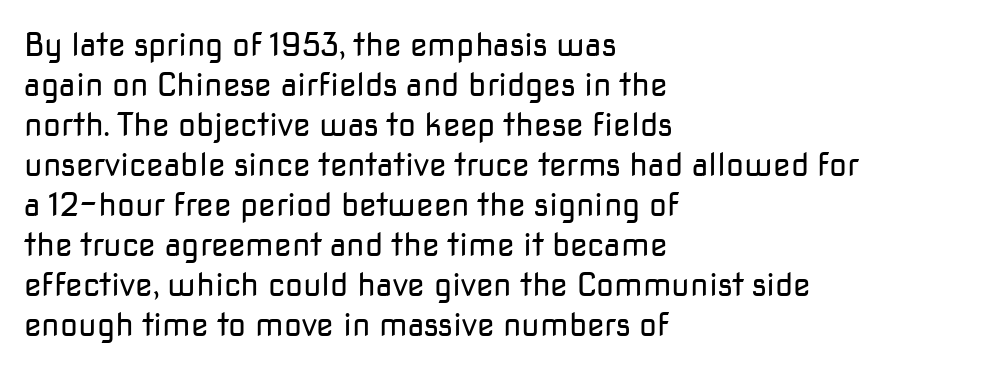
You could call the tracking neutral — neither tight nor loose. A sans-serif font was chosen for this passage. On a weight scale, this lands at 450 or below. Leading matches the norm, producing a regular column. Vertical strokes here are truly vertical. This sample has the flowing, uneven cadence of proportional lettering.
